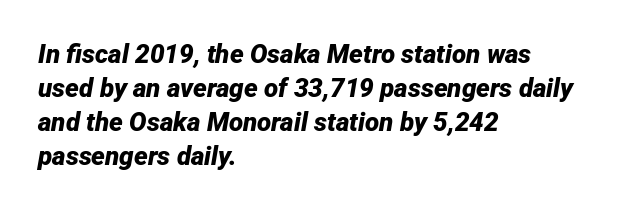
These lines were composed using italics. The gap between lines stays unmarked. A student would call this left alignment; a typographer would say flush left, rag right. The typesetting leans heavy: a genuine bold. Letter spacing: default.
